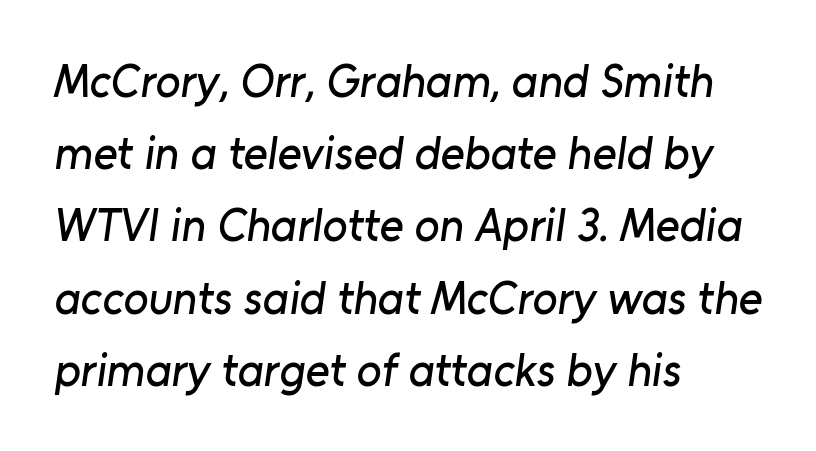
No feet cap the strokes, marking this as sans-serif type. Each letter keeps its own natural width here, so spacing adapts to shape. Inter-character spacing is left at the font's built-in metrics. The strip under each line holds only bare page. This block has exactly the height ordinary leading produces.
